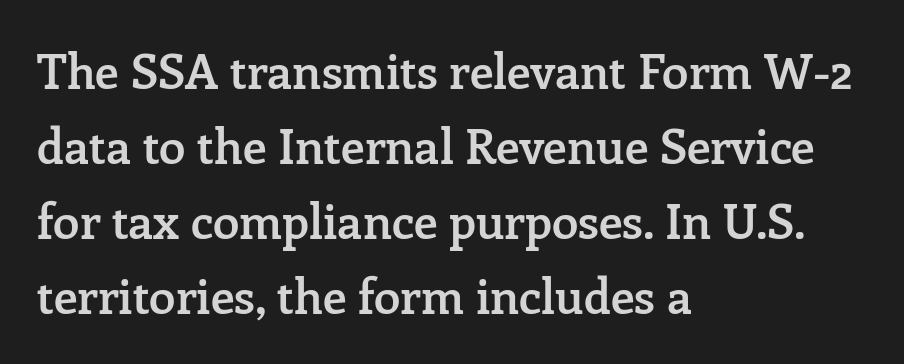
Q: Is the text bold? A: Semi-bold.
Q: Is the text italic (slanted)? A: No, it is upright.
Q: Is the typeface a serif or a sans-serif typeface? A: Serif.
Q: Is the text underlined? A: No.
Q: How is the paragraph aligned? A: Left-aligned.
Q: Is the spacing between letters normal or unusually wide? A: Normal.
Q: Is the spacing between lines tight, normal or loose? A: Normal.
Q: Width (condensed, normal, or wide)? A: Normal.
Q: Stroke contrast? A: Low.
Q: x-height? A: Medium.
Q: Monospaced? A: No.
